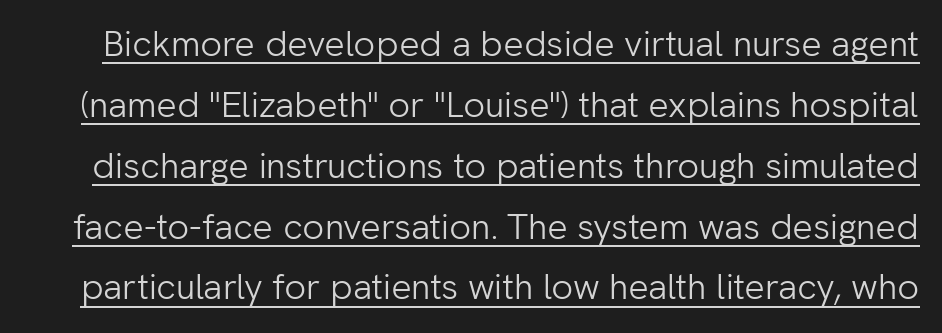
The lines sit at an ordinary, default distance from one another. Proportional: the letters do not fall into vertical columns. Decoration check: the copy is underlined. Nothing unusual about the tracking: characters are spaced as the font intends. Do the letters lean? They stand straight.
